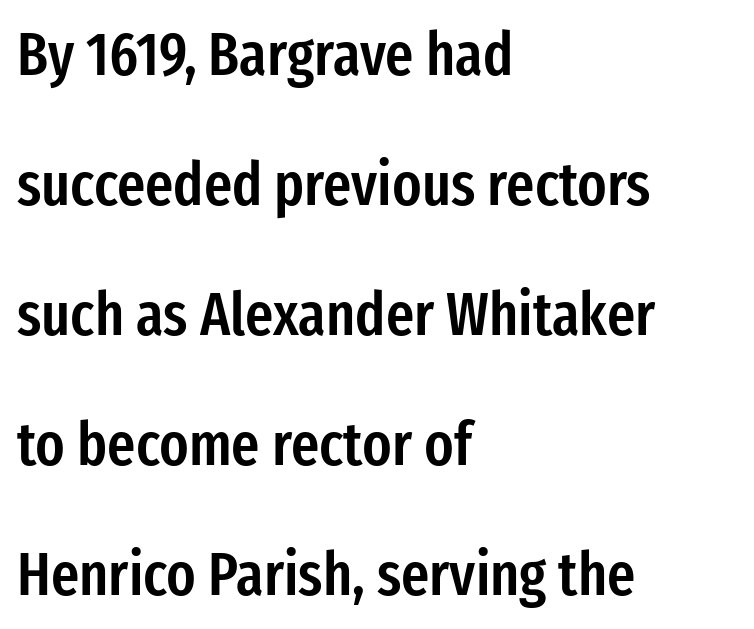
The image shows 61 px semibold, condensed sans-serif type, upright; set left-aligned, loose line spacing (2.13x), normal letter spacing, not underlined; low stroke contrast and a medium x-height.
